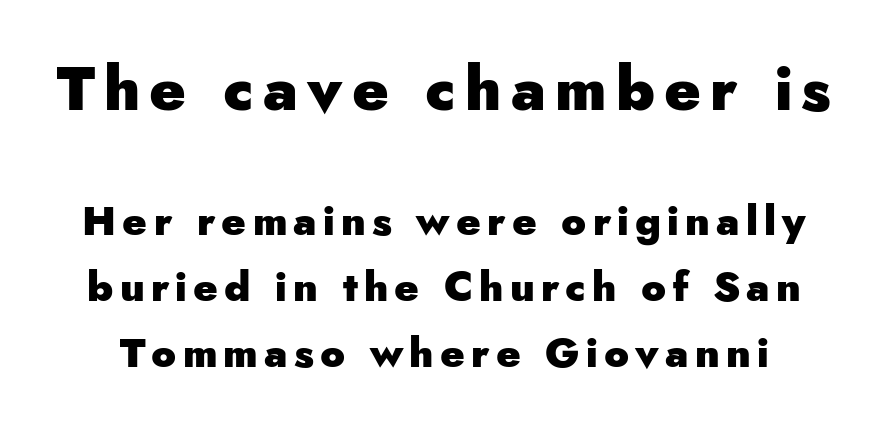
{"serif": "no", "italic": "no", "bold": "yes", "weight": "heavy", "width": "normal", "stroke_contrast": "low", "x_height": "small", "monospaced": "no", "underline": "no", "line_spacing": "normal", "line_spacing_ratio": 1.61, "larger_block": "first", "size_ratio": 1.49, "glyph_px": 61}
